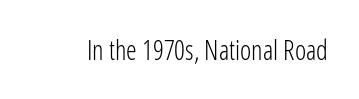
Has an underline been added? It has not. The type is set solid horizontally, with unmodified tracking. The characters are drawn with everyday or finer stroke widths. Every character sits straight up, as roman type does.
